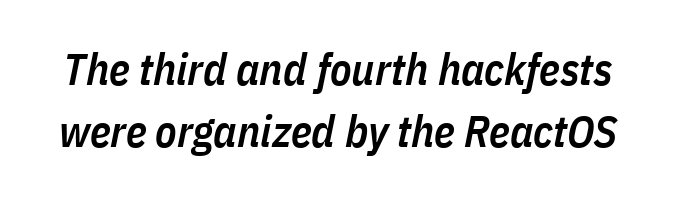
Q: Is the text bold? A: Semi-bold.
Q: Is the text italic (slanted)? A: Yes, it leans right by about 11 degrees.
Q: Is the text underlined? A: No.
Q: Is the spacing between letters normal or unusually wide? A: Normal.
Q: Is the spacing between lines tight, normal or loose? A: Normal.
Q: Width (condensed, normal, or wide)? A: Condensed.
Q: Stroke contrast? A: Low.
Q: x-height? A: Medium.
Q: Monospaced? A: No.
